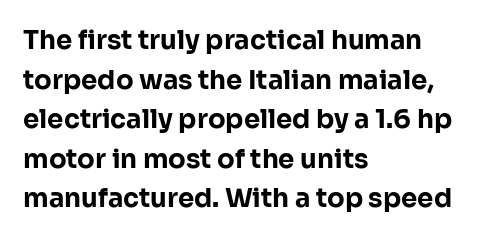
Line spacing here is normal. Words float on clear page, feet unadorned. Each glyph is drawn with heavy, bold strokes. There is no visible air inserted between adjacent glyphs. These lines are set flush left with a ragged right edge. This is roman type, the default non-slanted kind.
